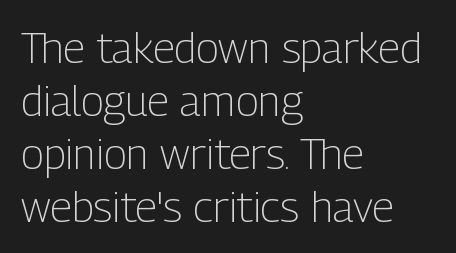
Nobody touched the tracking dial on this one. The rag falls on the right side of this text block. Posture: vertical. Nothing heavy about these letters — not bold at all. Stroke terminals: plain, sans-serif.
